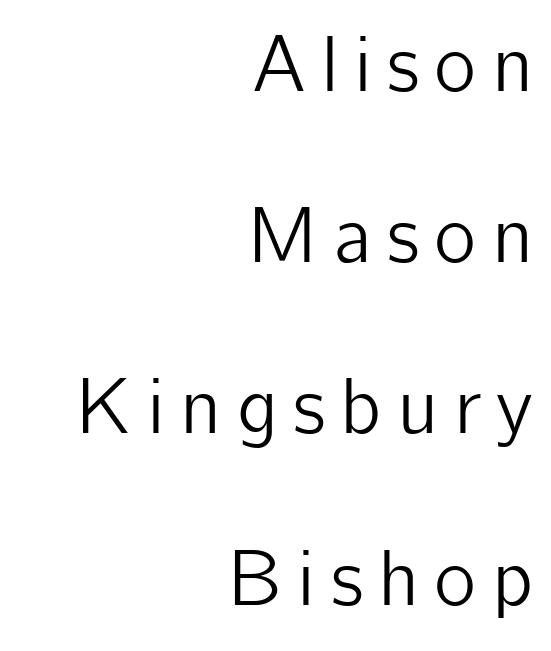
In CSS terms this would be text-align: right. Looks like regular typesetting: each glyph gets only the width it needs. In terms of posture, this sample is upright. Each new line begins a long way beneath the previous one.
